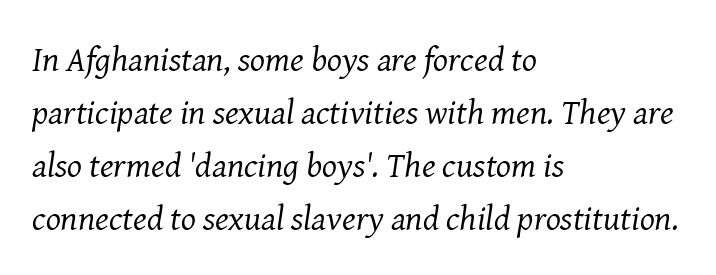
The image shows 35 px regular-weight serif type, italic (leaning right); set left-aligned, normal line spacing (1.51x), normal letter spacing, not underlined; medium stroke contrast and a medium x-height.
